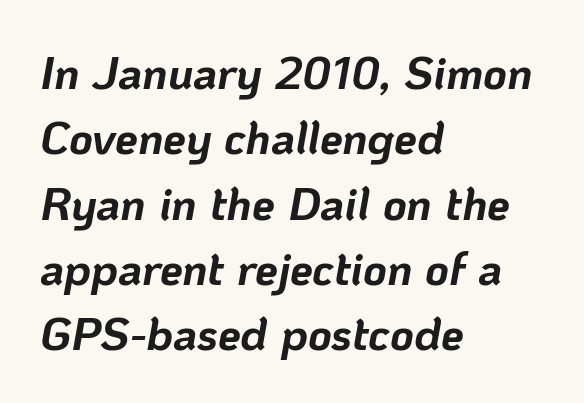
The image shows 46 px bold type, italic (leaning right); set left-aligned, normal line spacing (1.42x), normal letter spacing, not underlined; low stroke contrast and a medium x-height.
